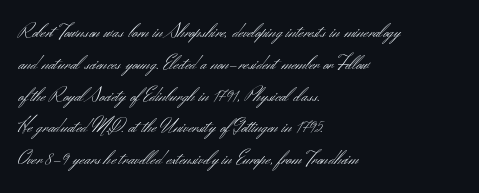
The image shows 20 px text type; set left-aligned, normal line spacing (1.59x), normal letter spacing, not underlined.
